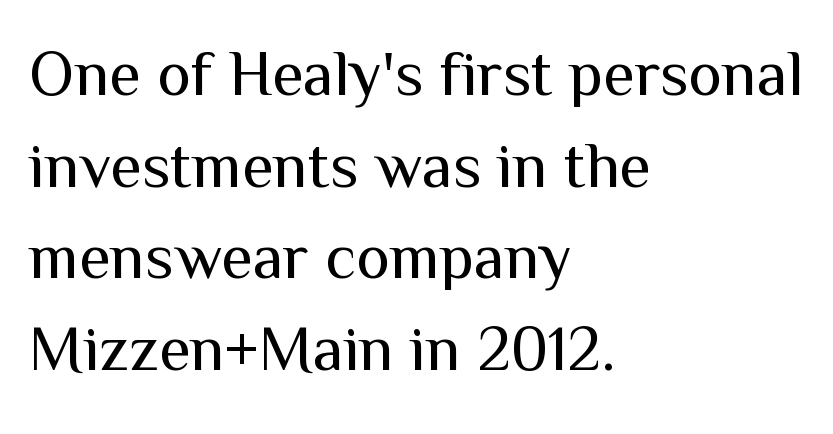
Q: Is the text bold? A: No.
Q: Is the text italic (slanted)? A: No, it is upright.
Q: Is the typeface a serif or a sans-serif typeface? A: Sans-serif.
Q: Is the text underlined? A: No.
Q: How is the paragraph aligned? A: Left-aligned.
Q: Is the spacing between letters normal or unusually wide? A: Normal.
Q: Is the spacing between lines tight, normal or loose? A: Normal.
Q: Width (condensed, normal, or wide)? A: Normal.
Q: Stroke contrast? A: Medium.
Q: x-height? A: Medium.
Q: Monospaced? A: No.
